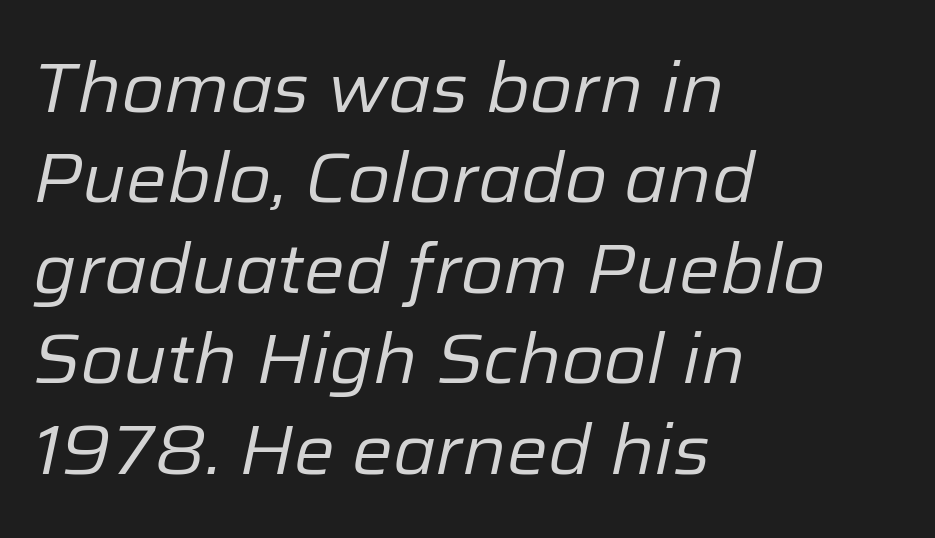
The image shows 69 px regular-weight type, italic (leaning right); set left-aligned, normal line spacing (1.31x), normal letter spacing, not underlined; low stroke contrast and a medium x-height.
